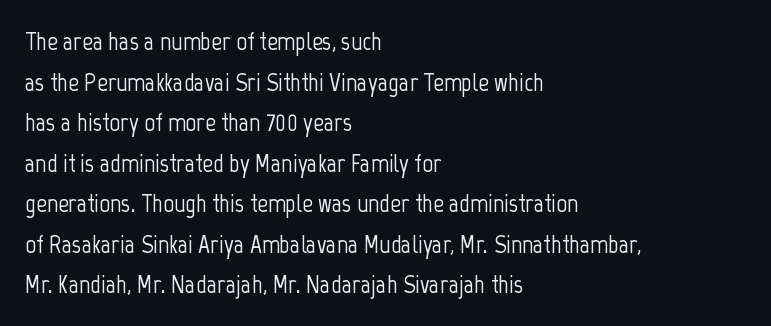
This rendering features lettering with no underline. How are the letters spaced? Ordinarily, with no added tracking. The setting favours the left margin, as ordinary paragraphs usually do. Does the lettering tilt? It doesn't — this is upright. Summary of vertical rhythm: regular, with standard interline spacing.
